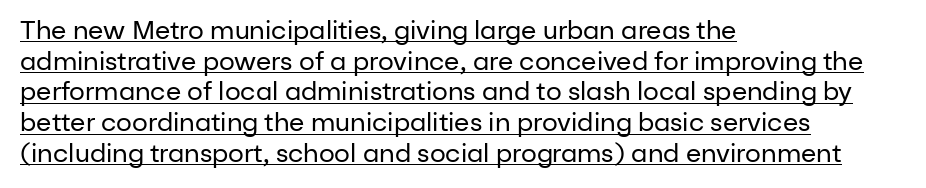
What stands out about the letter spacing? Nothing — it is the standard amount. This is roman type, the default non-slanted kind. These lines stack with their left ends in a neat column. Compared with undecorated copy, this sample adds a rule below the words. Ink coverage per letter is moderate at most.
